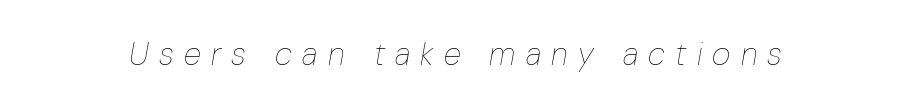
{"italic": "yes", "lean": "right", "slant_degrees": 10, "bold": "no", "weight": "thin", "width": "condensed", "stroke_contrast": "low", "x_height": "medium", "monospaced": "no", "underline": "no", "letter_spacing": "wide", "letter_spacing_em": 0.32, "glyph_px": 32}
